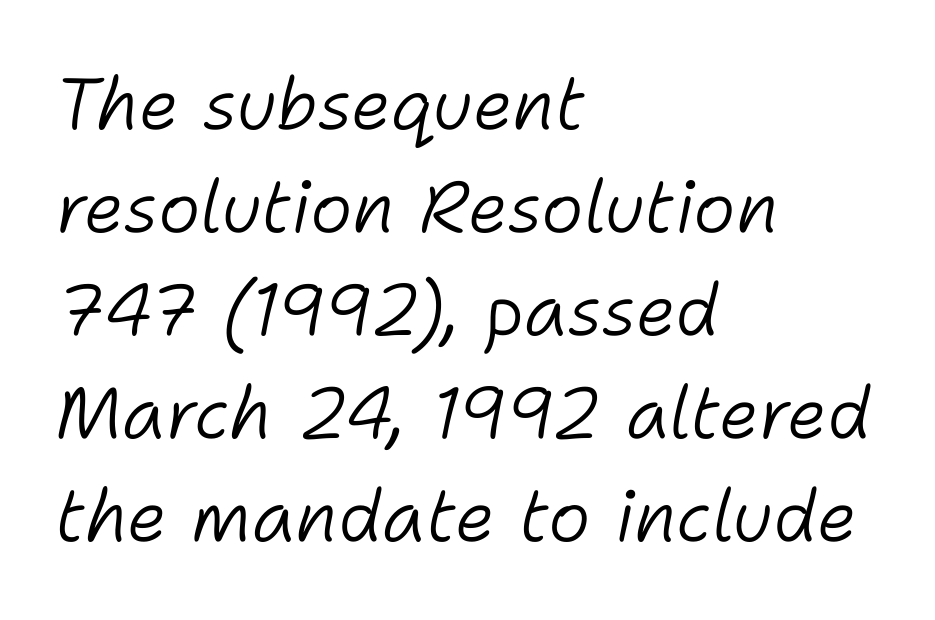
This sample has the flowing, uneven cadence of proportional lettering. Ink coverage per letter is moderate at most. There is no visible air inserted between adjacent glyphs. Yep, that's italic — everything's leaning. Underline: absent. The vertical gap from one line to the next is medium.
